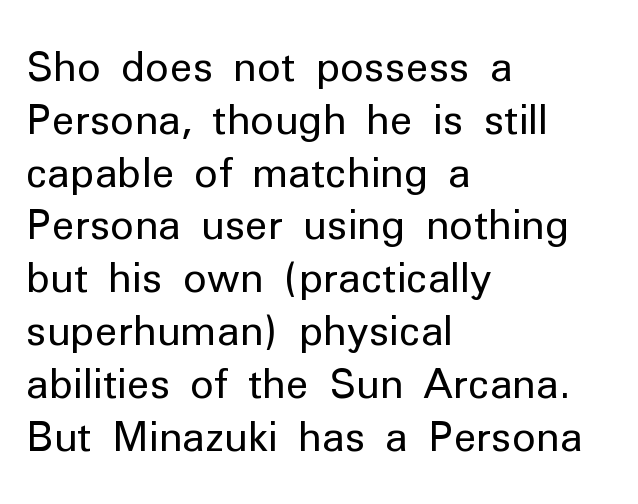
Q: Is the text bold? A: No.
Q: Is the text italic (slanted)? A: No, it is upright.
Q: Is the typeface a serif or a sans-serif typeface? A: Sans-serif.
Q: Is the text underlined? A: No.
Q: How is the paragraph aligned? A: Left-aligned.
Q: Is the spacing between letters normal or unusually wide? A: Normal.
Q: Is the spacing between lines tight, normal or loose? A: Normal.
Q: Width (condensed, normal, or wide)? A: Normal.
Q: Stroke contrast? A: Low.
Q: x-height? A: Medium.
Q: Monospaced? A: No.
